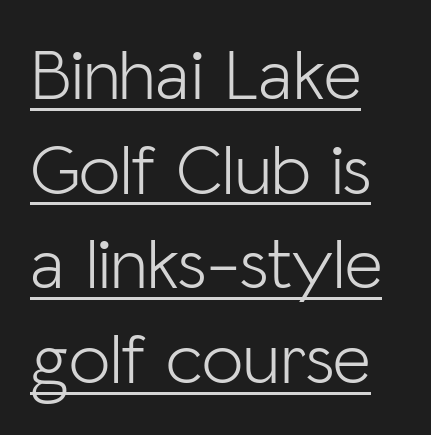
The image shows 74 px light sans-serif type, upright; set left-aligned, normal line spacing (1.28x), normal letter spacing, underlined; low stroke contrast and a medium x-height.
